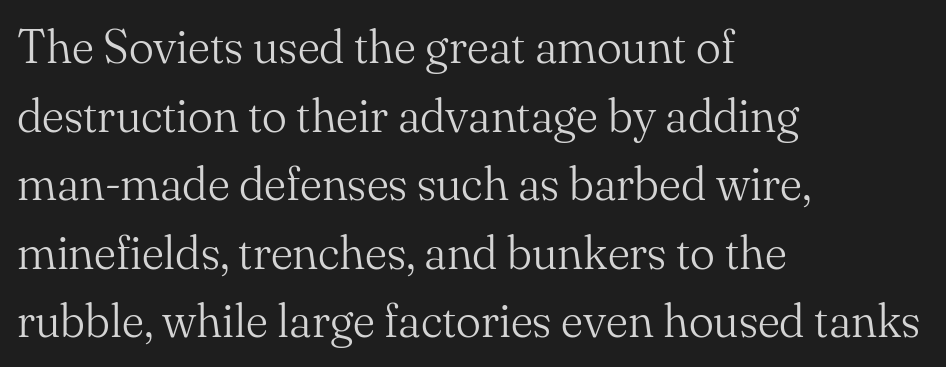
{"serif": "yes", "italic": "no", "bold": "no", "weight": "light", "width": "normal", "stroke_contrast": "medium", "x_height": "small", "monospaced": "no", "underline": "no", "align": "left", "line_spacing": "normal", "line_spacing_ratio": 1.46, "letter_spacing": "normal", "letter_spacing_em": 0.0, "glyph_px": 47}
